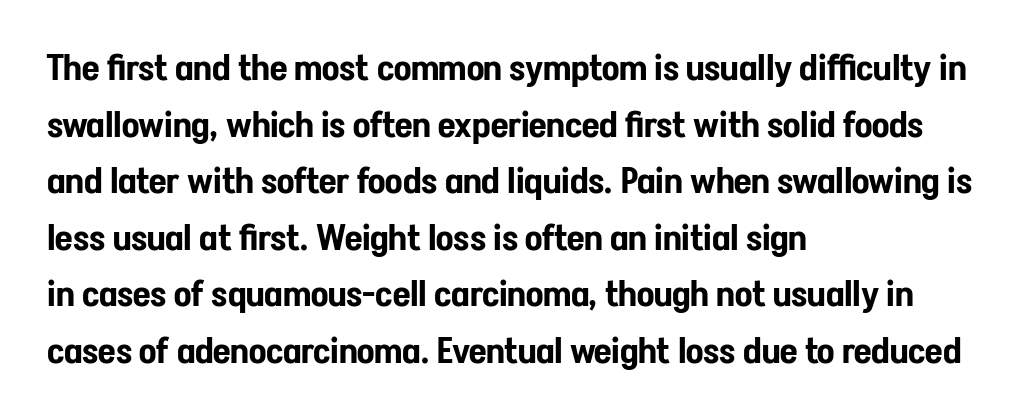
Q: Is the text italic (slanted)? A: No, it is upright.
Q: Is the typeface a serif or a sans-serif typeface? A: Sans-serif.
Q: Is the text underlined? A: No.
Q: How is the paragraph aligned? A: Left-aligned.
Q: Is the spacing between letters normal or unusually wide? A: Normal.
Q: Is the spacing between lines tight, normal or loose? A: Normal.
Q: Width (condensed, normal, or wide)? A: Condensed.
Q: Stroke contrast? A: Low.
Q: x-height? A: Medium.
Q: Monospaced? A: No.
